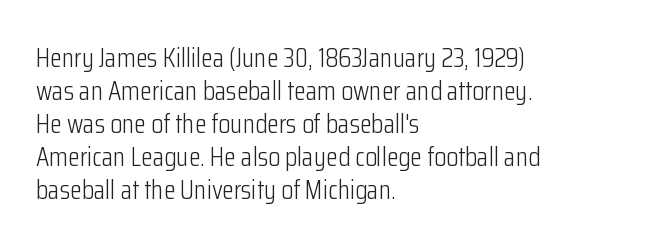
The type sits square on the baseline with zero lean. All the whitespace from short lines collects on the right. Students, note that the glyphs here touch the page at normal intervals. Weight class: somewhere from thin through regular. The foot of each line stays bare and open.
